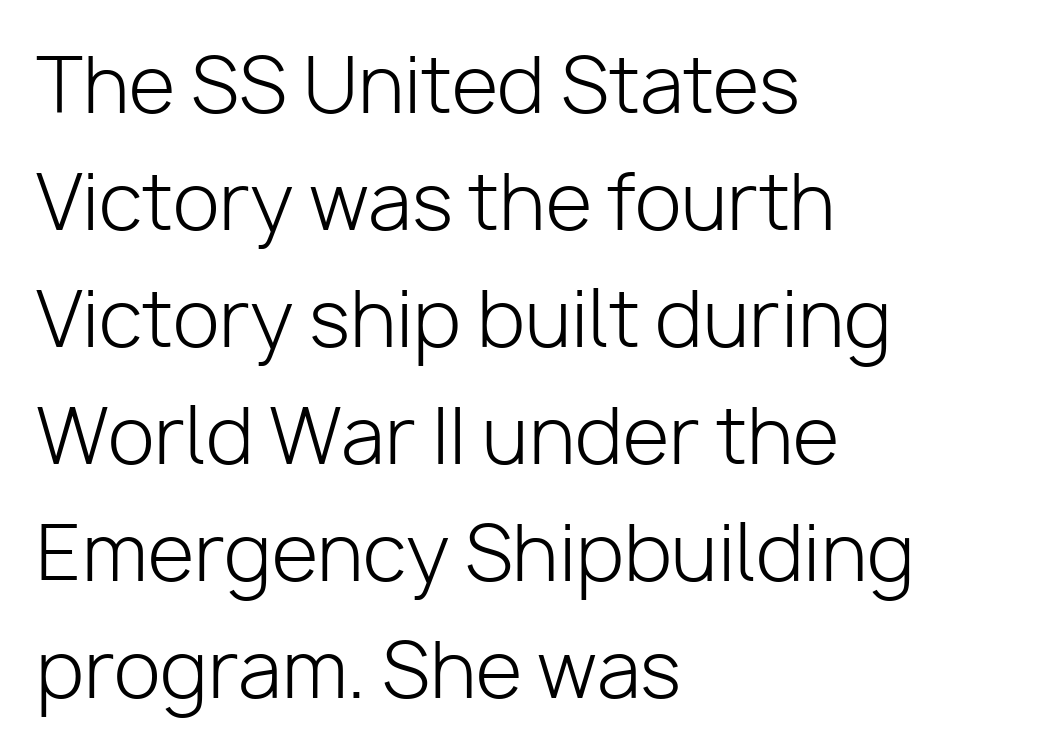
{"serif": "no", "italic": "no", "bold": "no", "weight": "light", "width": "normal", "stroke_contrast": "low", "x_height": "medium", "monospaced": "no", "underline": "no", "align": "left", "line_spacing": "normal", "line_spacing_ratio": 1.54, "letter_spacing": "normal", "letter_spacing_em": 0.0, "glyph_px": 76}
